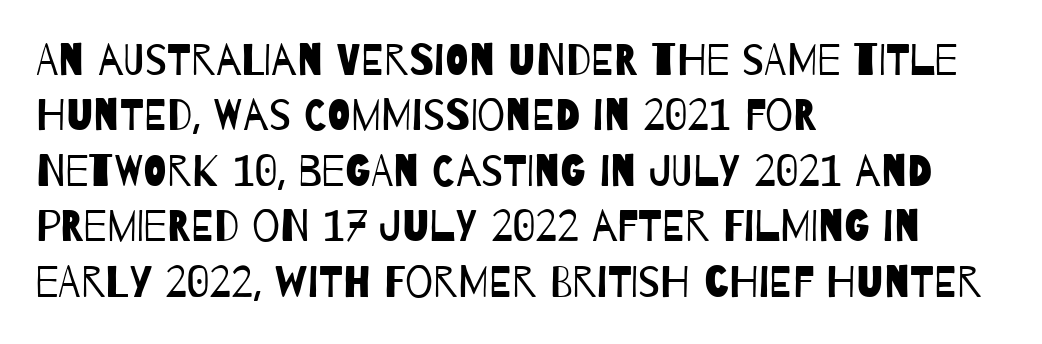
Q: Is the text bold? A: No.
Q: Is the typeface a serif or a sans-serif typeface? A: Sans-serif.
Q: Is the text underlined? A: No.
Q: How is the paragraph aligned? A: Left-aligned.
Q: Is the spacing between letters normal or unusually wide? A: Normal.
Q: Is the spacing between lines tight, normal or loose? A: Normal.
Q: Width (condensed, normal, or wide)? A: Condensed.
Q: Stroke contrast? A: Low.
Q: x-height? A: Large.
Q: Monospaced? A: No.
